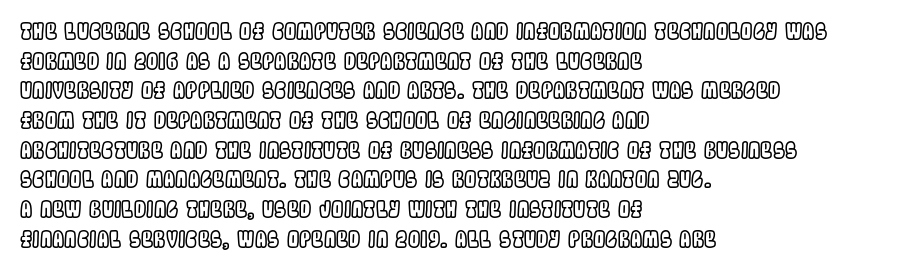
The passage shown stacks its lines at a standard gap. Look at the tracking — it's just the regular setting, nothing added. A typesetter would mark this as roman, not italic. Underlining? Definitely not there. One-word summary of the alignment: left.
